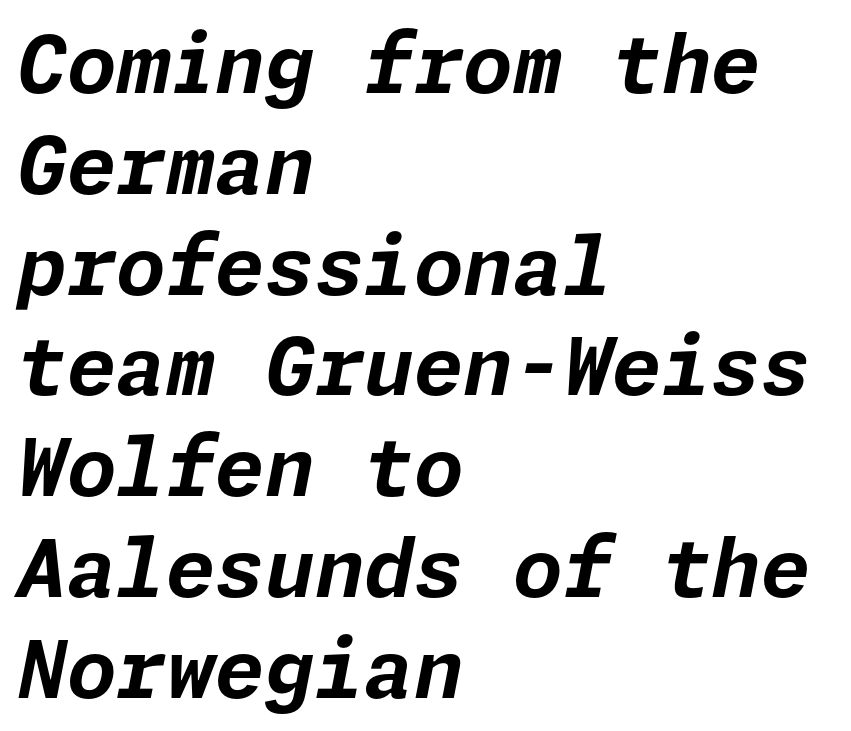
One glance says typical: line gaps are just what's usual. Caption: standard tracking, unaltered. The strokes are fattened all the way to bold. Compared with a centered layout, this one pins lines to the left instead.
